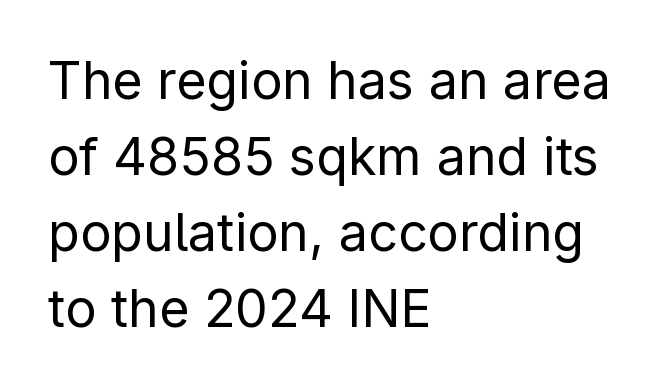
This sample is left-justified, so line endings fall wherever the words run out. When letters stand straight like this, we call the style roman or upright. Baseline-to-baseline distance is the conventional proportion of letter height. Stroke mass is kept to a normal reading level or below.
